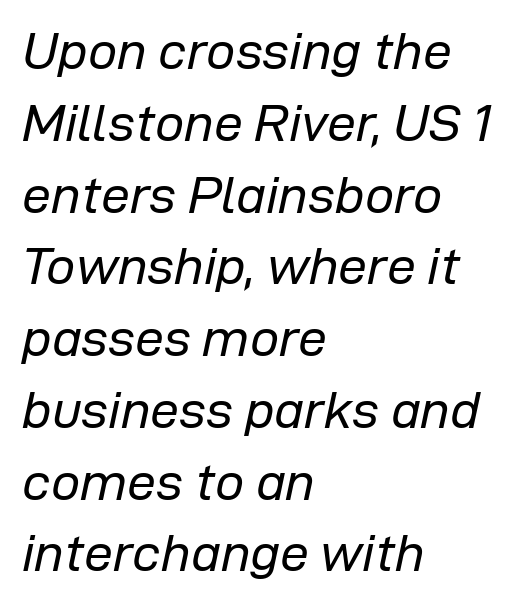
Q: Is the text bold? A: No.
Q: Is the text italic (slanted)? A: Yes, it leans right by about 12 degrees.
Q: Is the text underlined? A: No.
Q: How is the paragraph aligned? A: Left-aligned.
Q: Is the spacing between letters normal or unusually wide? A: Normal.
Q: Is the spacing between lines tight, normal or loose? A: Normal.
Q: Width (condensed, normal, or wide)? A: Normal.
Q: Stroke contrast? A: Low.
Q: x-height? A: Medium.
Q: Monospaced? A: No.
